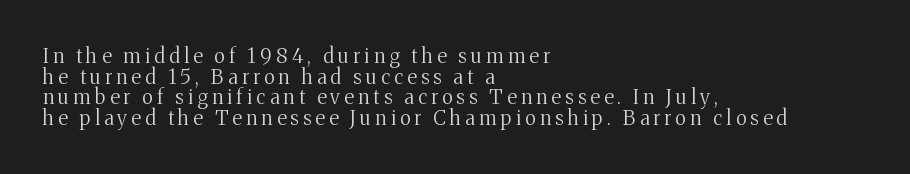
{"italic": "no", "bold": "no", "underline": "no", "align": "left", "line_spacing": "tight", "line_spacing_ratio": 1.03, "letter_spacing": "wide", "letter_spacing_em": 0.22, "glyph_px": 20}
